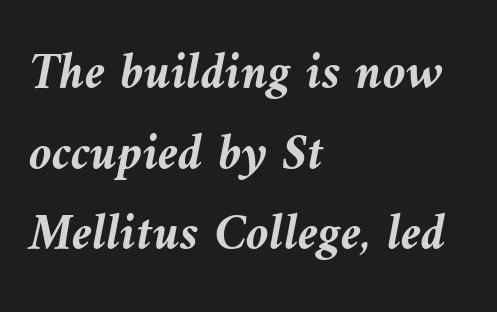
{"italic": "yes", "lean": "left", "slant_degrees": 10, "bold": "yes", "weight": "semibold", "width": "normal", "stroke_contrast": "medium", "x_height": "medium", "monospaced": "no", "underline": "no", "align": "left", "line_spacing": "normal", "line_spacing_ratio": 1.55, "letter_spacing": "normal", "letter_spacing_em": 0.0, "glyph_px": 52}
